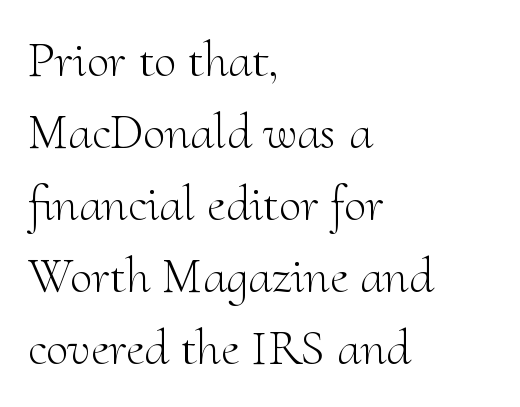
{"serif": "yes", "italic": "no", "bold": "no", "weight": "light", "width": "normal", "stroke_contrast": "medium", "x_height": "small", "monospaced": "no", "underline": "no", "align": "left", "line_spacing": "normal", "line_spacing_ratio": 1.41, "letter_spacing": "normal", "letter_spacing_em": 0.0, "glyph_px": 51}
